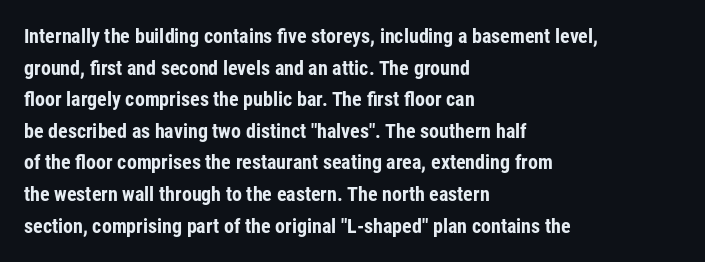
The image shows 20 px bold type, upright; set left-aligned, normal line spacing (1.58x), normal letter spacing, not underlined.
